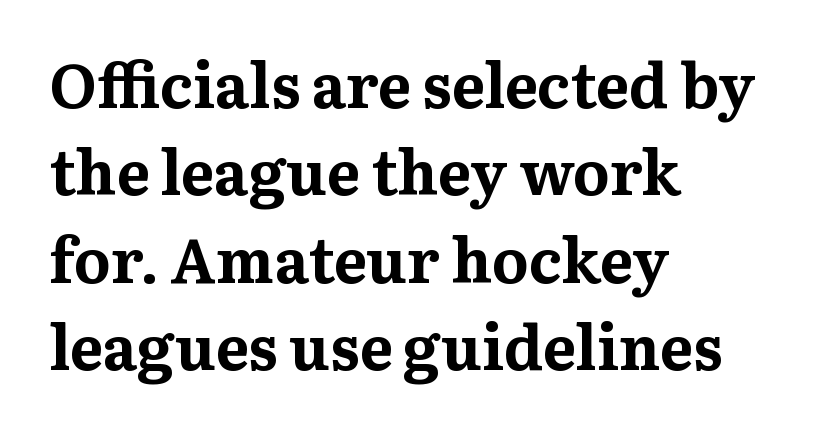
{"serif": "yes", "italic": "no", "bold": "yes", "weight": "bold", "width": "normal", "stroke_contrast": "medium", "x_height": "medium", "monospaced": "no", "underline": "no", "align": "left", "line_spacing": "normal", "line_spacing_ratio": 1.41, "letter_spacing": "normal", "letter_spacing_em": 0.0, "glyph_px": 62}
